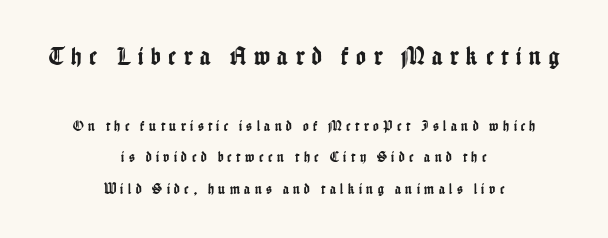
If you drew a line through each stem, it would be perfectly vertical. Reading down the block, each line starts at a different indent, mirrored at its end. The passage shown has open, widely tracked lettering throughout. The upper block of text is set noticeably larger than the block beneath it.
